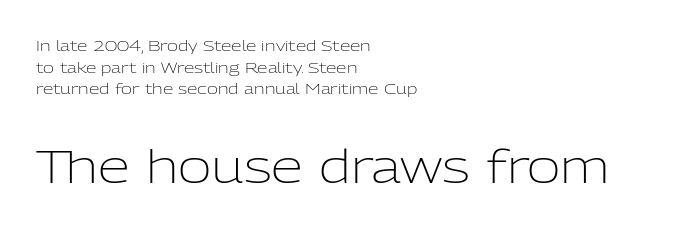
The image shows 46 px light sans-serif type, upright; set left-aligned, normal line spacing (1.44x), normal letter spacing, not underlined; the second (bottom) block is 3.07x larger; low stroke contrast and a medium x-height.
